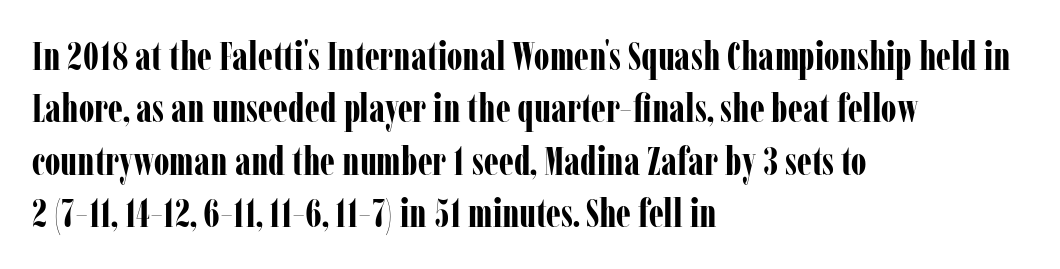
Q: Is the text bold? A: Yes.
Q: Is the text italic (slanted)? A: No, it is upright.
Q: Is the typeface a serif or a sans-serif typeface? A: Serif.
Q: Is the text underlined? A: No.
Q: How is the paragraph aligned? A: Left-aligned.
Q: Is the spacing between letters normal or unusually wide? A: Normal.
Q: Is the spacing between lines tight, normal or loose? A: Normal.
Q: Width (condensed, normal, or wide)? A: Condensed.
Q: Stroke contrast? A: Low.
Q: x-height? A: Medium.
Q: Monospaced? A: No.
